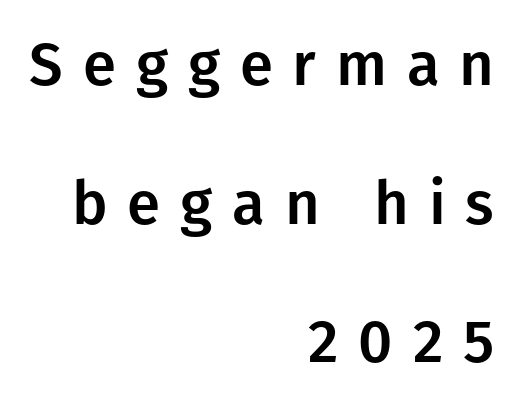
The image shows 60 px sans-serif type, upright; set right-aligned, loose line spacing (2.31x), unusually wide letter spacing (+0.33 em), not underlined; low stroke contrast and a medium x-height.
